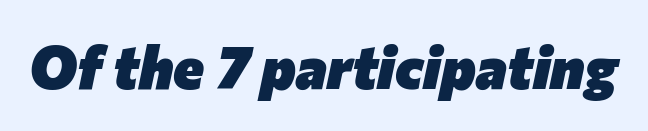
{"italic": "yes", "lean": "right", "slant_degrees": 12, "bold": "yes", "weight": "heavy", "width": "normal", "stroke_contrast": "low", "x_height": "medium", "monospaced": "no", "underline": "no", "letter_spacing": "normal", "letter_spacing_em": 0.0, "glyph_px": 59}
